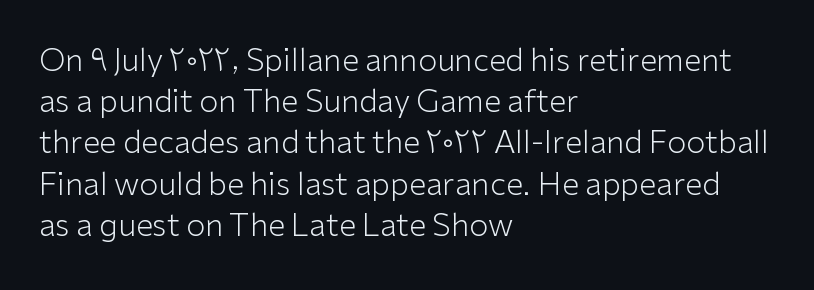
{"serif": "no", "italic": "no", "bold": "no", "weight": "light", "width": "normal", "stroke_contrast": "low", "x_height": "medium", "monospaced": "no", "underline": "no", "align": "left", "line_spacing": "normal", "line_spacing_ratio": 1.33, "letter_spacing": "normal", "letter_spacing_em": 0.0, "glyph_px": 31}
